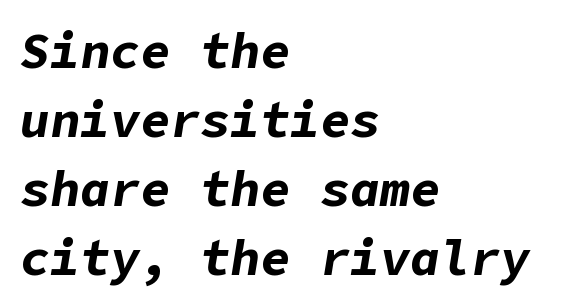
{"italic": "yes", "lean": "right", "slant_degrees": 9, "bold": "yes", "weight": "bold", "width": "normal", "stroke_contrast": "low", "x_height": "medium", "underline": "no", "align": "left", "line_spacing": "normal", "line_spacing_ratio": 1.38, "letter_spacing": "normal", "letter_spacing_em": 0.0, "glyph_px": 50}
